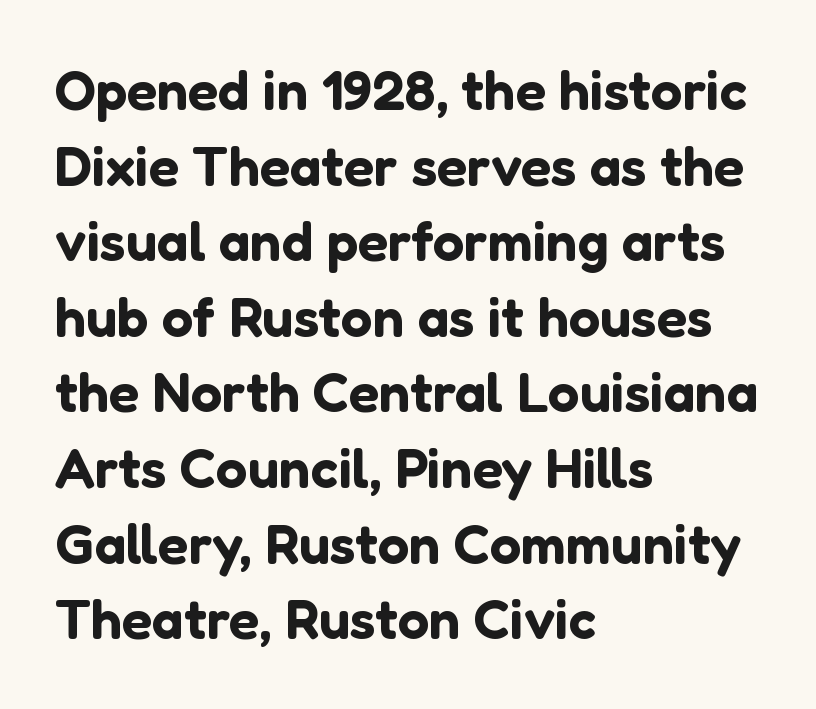
{"serif": "no", "italic": "no", "width": "normal", "stroke_contrast": "low", "x_height": "medium", "monospaced": "no", "underline": "no", "align": "left", "line_spacing": "normal", "line_spacing_ratio": 1.35, "letter_spacing": "normal", "letter_spacing_em": 0.0, "glyph_px": 56}
